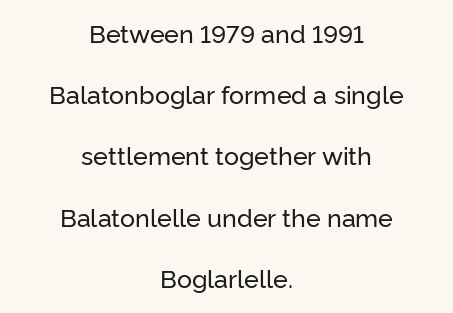
Q: Is the text italic (slanted)? A: No, it is upright.
Q: Is the text underlined? A: No.
Q: How is the paragraph aligned? A: Centered.
Q: Is the spacing between letters normal or unusually wide? A: Normal.
Q: Is the spacing between lines tight, normal or loose? A: Loose.
